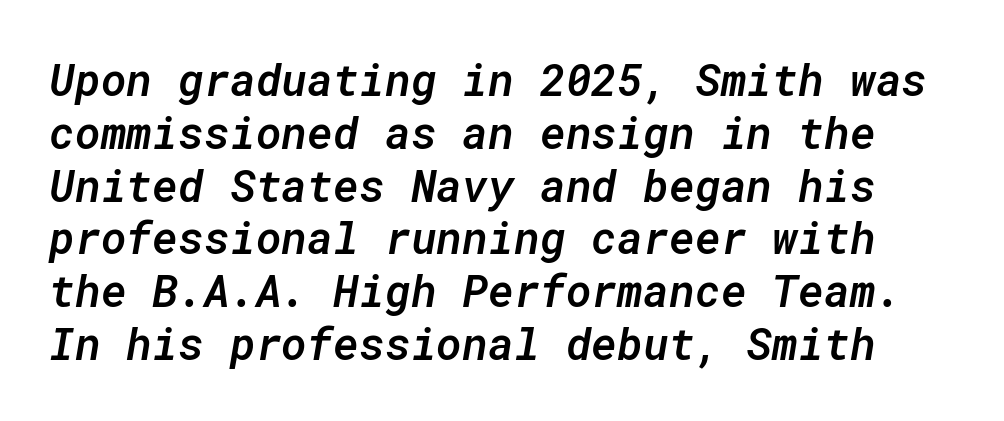
Q: Is the text bold? A: Semi-bold.
Q: Is the text italic (slanted)? A: Yes, it leans right by about 10 degrees.
Q: Is the text underlined? A: No.
Q: Is the spacing between letters normal or unusually wide? A: Normal.
Q: Width (condensed, normal, or wide)? A: Normal.
Q: Stroke contrast? A: Low.
Q: x-height? A: Medium.
Q: Monospaced? A: Yes.
